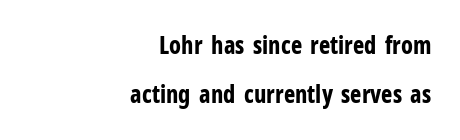
{"italic": "no", "bold": "yes", "underline": "no", "align": "right", "line_spacing": "loose", "line_spacing_ratio": 2.03, "letter_spacing": "normal", "letter_spacing_em": 0.0, "glyph_px": 24}
